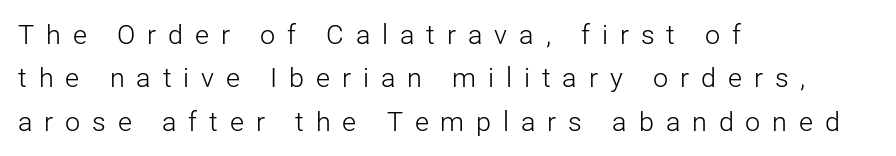
{"italic": "no", "bold": "no", "underline": "no", "align": "left", "line_spacing": "normal", "line_spacing_ratio": 1.61, "letter_spacing": "wide", "letter_spacing_em": 0.44, "glyph_px": 27}
